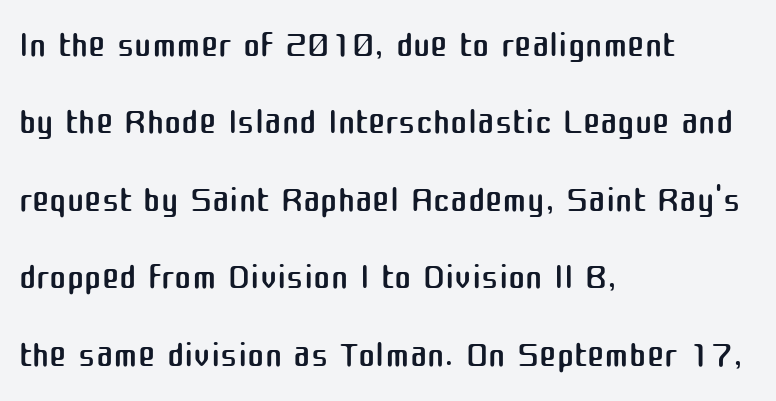
Q: Is the text bold? A: No.
Q: Is the text italic (slanted)? A: No, it is upright.
Q: Is the typeface a serif or a sans-serif typeface? A: Sans-serif.
Q: Is the text underlined? A: No.
Q: How is the paragraph aligned? A: Left-aligned.
Q: Is the spacing between letters normal or unusually wide? A: Normal.
Q: Is the spacing between lines tight, normal or loose? A: Normal.
Q: Width (condensed, normal, or wide)? A: Normal.
Q: Stroke contrast? A: Medium.
Q: x-height? A: Medium.
Q: Monospaced? A: No.
